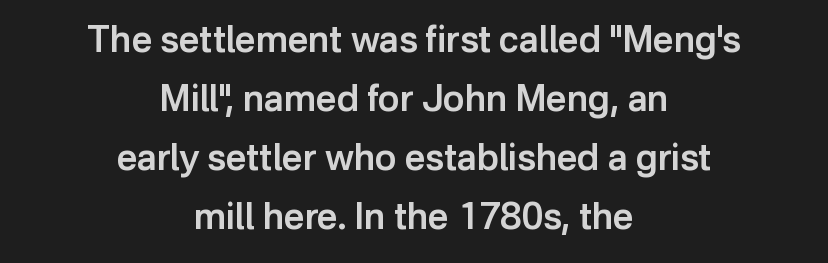
A normal amount of white space separates one row of letters from the next. The rendering keeps characters at their native spacing. Ordinary non-slanted type is in use. Looks like regular typesetting: each glyph gets only the width it needs. The text was rendered using a sans face with plain stroke endings.
